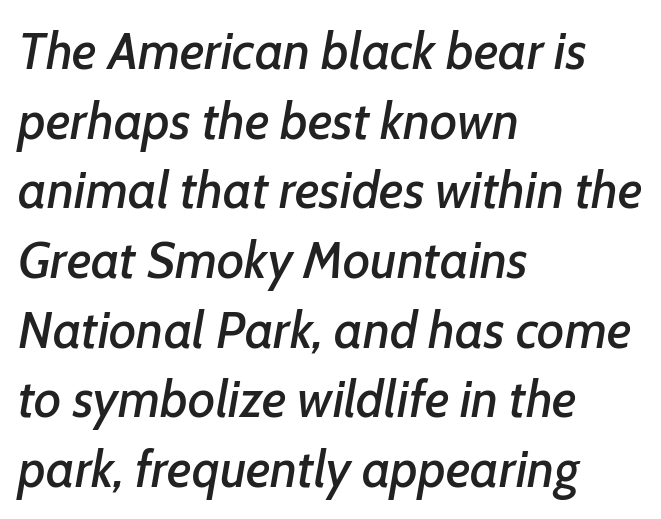
Q: Is the text italic (slanted)? A: Yes, it leans right by about 7 degrees.
Q: Is the text underlined? A: No.
Q: How is the paragraph aligned? A: Left-aligned.
Q: Is the spacing between letters normal or unusually wide? A: Normal.
Q: Is the spacing between lines tight, normal or loose? A: Normal.
Q: Width (condensed, normal, or wide)? A: Normal.
Q: Stroke contrast? A: Low.
Q: x-height? A: Medium.
Q: Monospaced? A: No.
